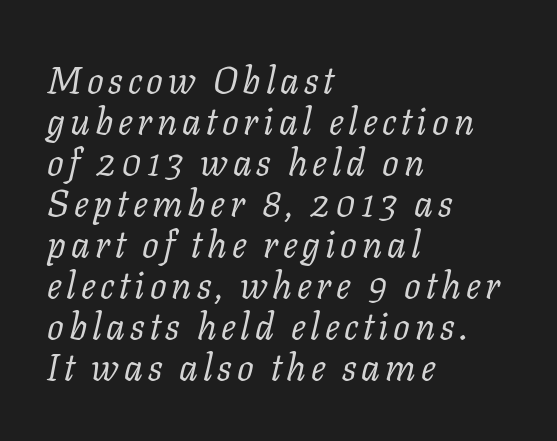
The image shows 37 px regular-weight serif type, italic (leaning right); set left-aligned, tight line spacing (1.11x), not underlined; low stroke contrast and a medium x-height.
